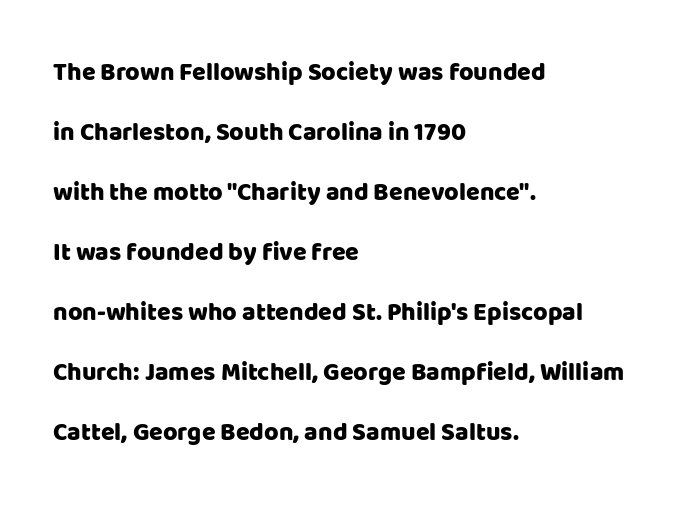
{"italic": "no", "underline": "no", "align": "left", "line_spacing": "loose", "line_spacing_ratio": 2.4, "letter_spacing": "normal", "letter_spacing_em": 0.0, "glyph_px": 25}
